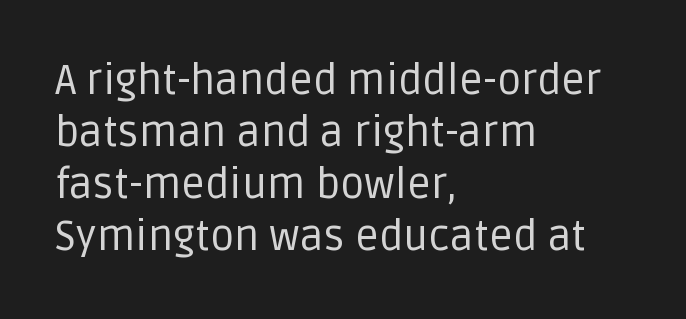
Stem width sits at or under what a default text font uses. The rendering uses natural spacing where letterforms have individual widths. You can tell it's not italic because the verticals are truly vertical. The setting favours the left margin, as ordinary paragraphs usually do. The glyphs are unaccompanied by any horizontal stroke below them.
